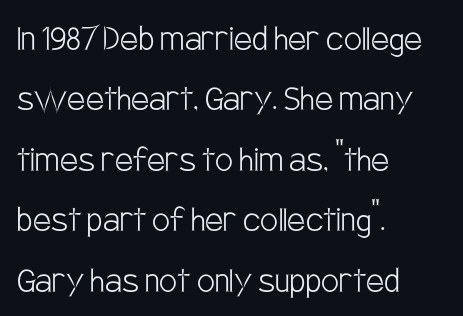
The image shows 40 px light, condensed sans-serif type, upright; set left-aligned, normal line spacing (1.51x), normal letter spacing, not underlined; low stroke contrast and a large x-height.
